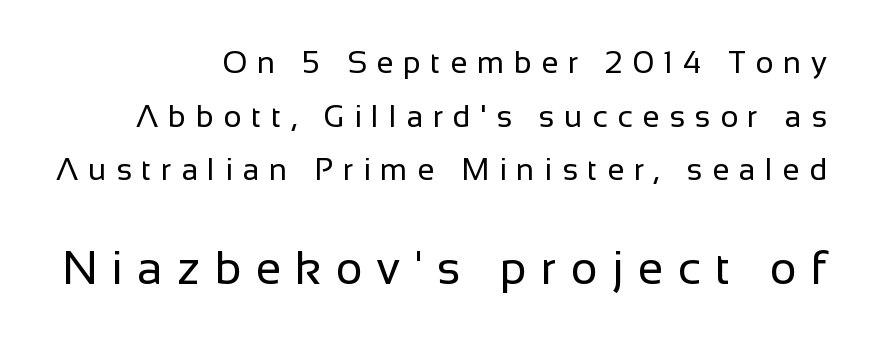
The image shows 46 px regular-weight sans-serif type, upright; set right-aligned, line spacing 1.73x, unusually wide letter spacing (+0.31 em), not underlined; the second (bottom) block is 1.48x larger; low stroke contrast and a medium x-height.
